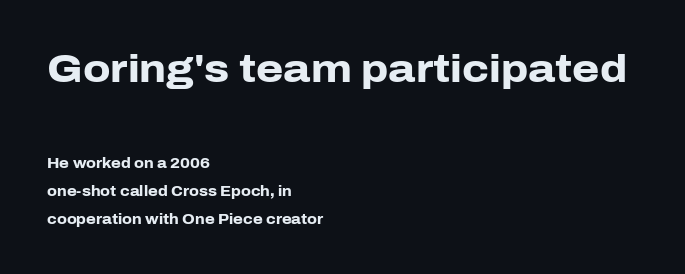
Q: Is the text bold? A: Yes.
Q: Is the text italic (slanted)? A: No, it is upright.
Q: Is the typeface a serif or a sans-serif typeface? A: Sans-serif.
Q: Is the text underlined? A: No.
Q: How is the paragraph aligned? A: Left-aligned.
Q: Is the spacing between letters normal or unusually wide? A: Normal.
Q: Is the spacing between lines tight, normal or loose? A: Loose.
Q: Which block of text is set in a larger size, the first (top) or the second (bottom)? A: The first (top) one.
Q: Width (condensed, normal, or wide)? A: Normal.
Q: Stroke contrast? A: Low.
Q: x-height? A: Medium.
Q: Monospaced? A: No.
